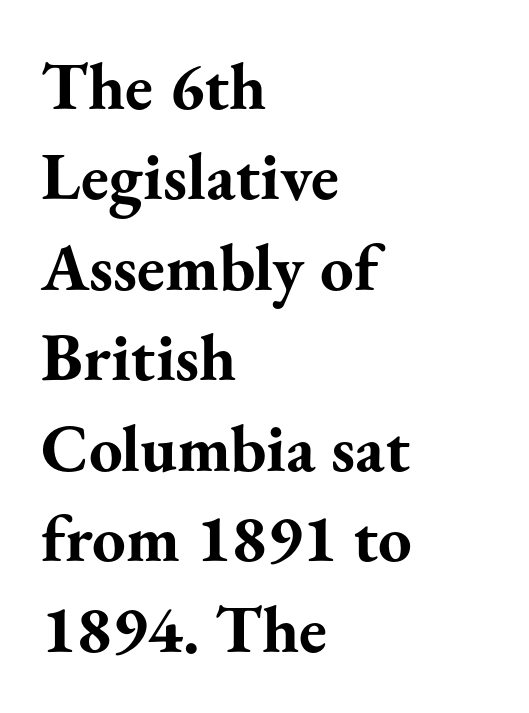
Q: Is the text bold? A: Yes.
Q: Is the text italic (slanted)? A: No, it is upright.
Q: Is the typeface a serif or a sans-serif typeface? A: Serif.
Q: Is the text underlined? A: No.
Q: How is the paragraph aligned? A: Left-aligned.
Q: Is the spacing between letters normal or unusually wide? A: Normal.
Q: Is the spacing between lines tight, normal or loose? A: Normal.
Q: Width (condensed, normal, or wide)? A: Normal.
Q: Stroke contrast? A: Medium.
Q: x-height? A: Small.
Q: Monospaced? A: No.
